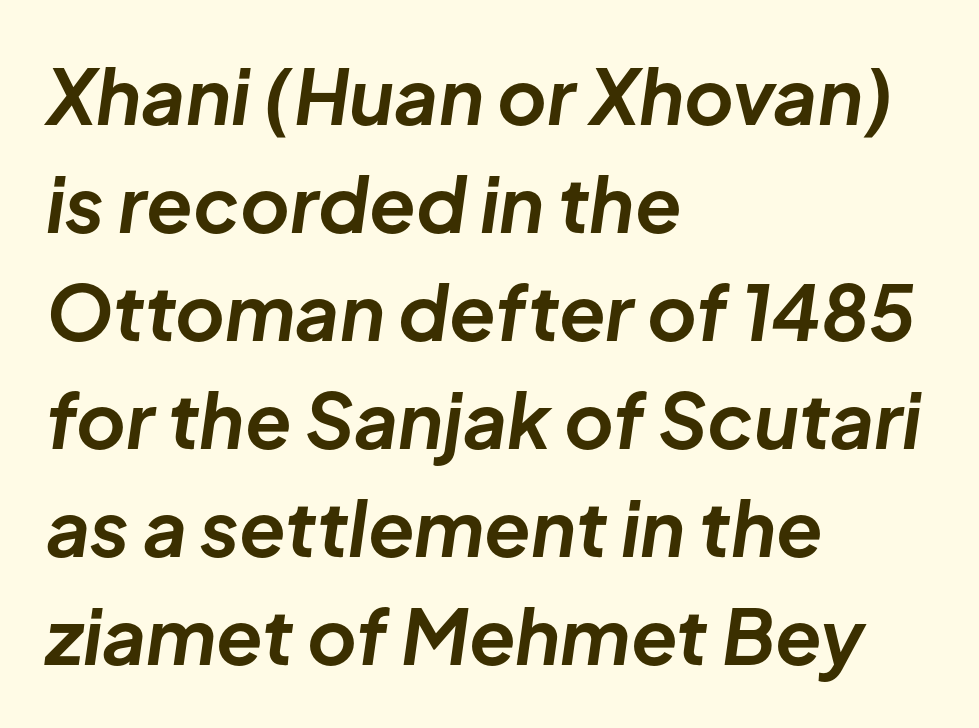
It's the slanting kind of type. Alignment: flush left. The glyphs have the mass of a bold cut. Is the letter spacing exaggerated? No — it looks like the ordinary default. Proportional: the letters do not fall into vertical columns.
